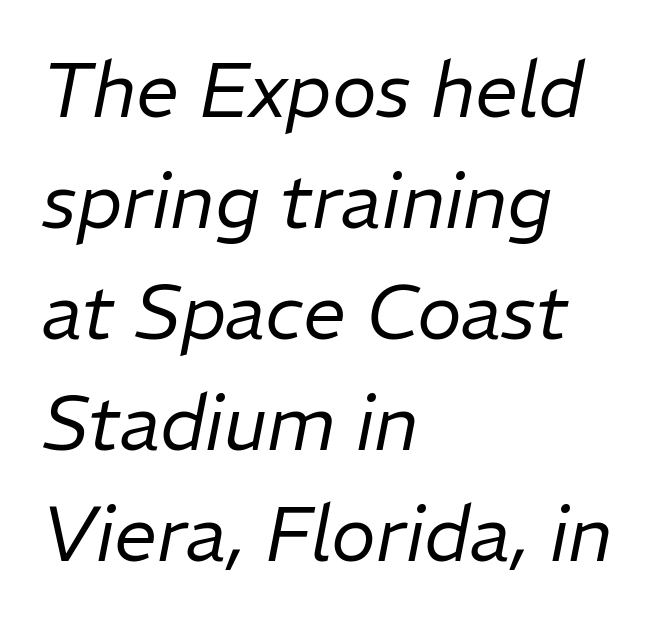
{"italic": "yes", "lean": "right", "slant_degrees": 11, "bold": "no", "weight": "regular", "width": "normal", "stroke_contrast": "low", "x_height": "medium", "monospaced": "no", "underline": "no", "align": "left", "line_spacing": "normal", "line_spacing_ratio": 1.46, "letter_spacing": "normal", "letter_spacing_em": 0.0, "glyph_px": 76}
